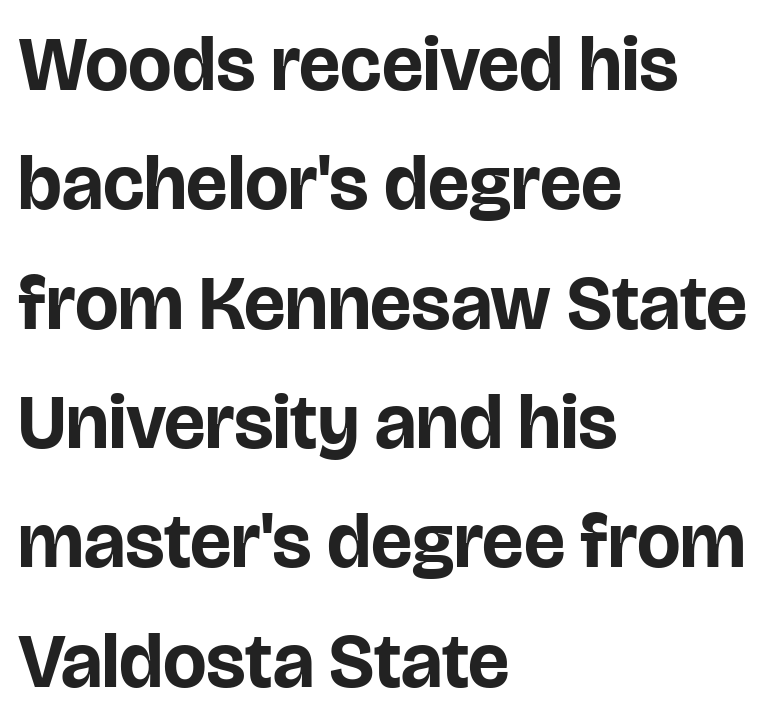
Q: Is the text bold? A: Yes.
Q: Is the text italic (slanted)? A: No, it is upright.
Q: Is the typeface a serif or a sans-serif typeface? A: Sans-serif.
Q: Is the text underlined? A: No.
Q: How is the paragraph aligned? A: Left-aligned.
Q: Is the spacing between letters normal or unusually wide? A: Normal.
Q: Is the spacing between lines tight, normal or loose? A: Normal.
Q: Width (condensed, normal, or wide)? A: Normal.
Q: Stroke contrast? A: Low.
Q: x-height? A: Large.
Q: Monospaced? A: No.
